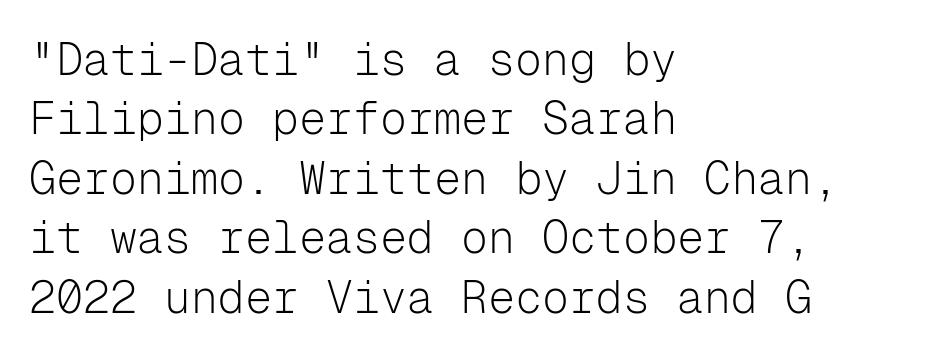
Regular leading. Typographically, this falls in the sans-serif category. Weight: regular or lighter. Every character here occupies the same horizontal width, giving the sample a typewriter-like rhythm. The string is rendered with underlining switched off.
